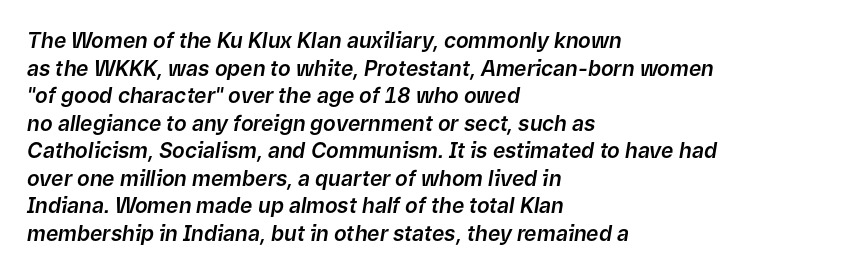
Designer's note — italics engaged. Interline gaps are of average width in this sample. The rag falls on the right side of this text block. Here the glyphs are tracked normally, forming tight word shapes. The strip under each line holds only bare page.
